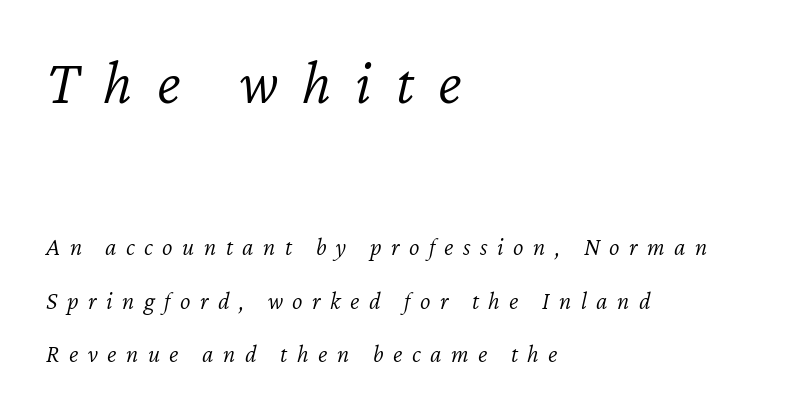
The image shows 63 px light type, italic (leaning right); set left-aligned, loose line spacing (2.15x), unusually wide letter spacing (+0.38 em), not underlined; the first (top) block is 2.52x larger; low stroke contrast and a medium x-height.
